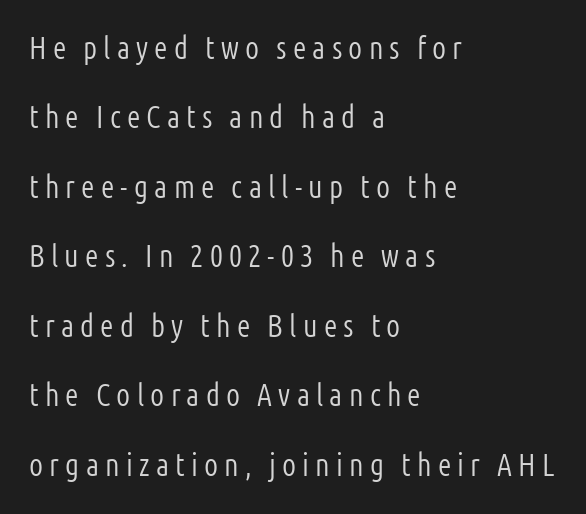
Q: Is the text bold? A: No.
Q: Is the text italic (slanted)? A: No, it is upright.
Q: Is the typeface a serif or a sans-serif typeface? A: Sans-serif.
Q: Is the text underlined? A: No.
Q: How is the paragraph aligned? A: Left-aligned.
Q: Is the spacing between letters normal or unusually wide? A: Unusually wide.
Q: Is the spacing between lines tight, normal or loose? A: Loose.
Q: Width (condensed, normal, or wide)? A: Condensed.
Q: Stroke contrast? A: Low.
Q: x-height? A: Medium.
Q: Monospaced? A: No.
